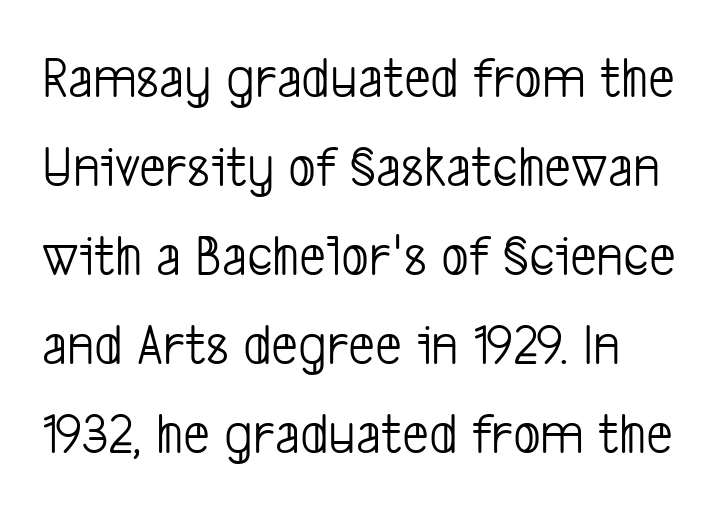
A typesetter would call this zero additional tracking. Evenly set lines give the paragraph a standard silhouette. Here the designer chose a conventional face with non-uniform glyph widths. Heft: none added — not bold. Descender tails drop into unmarked territory. Stroke terminals: plain, sans-serif.
